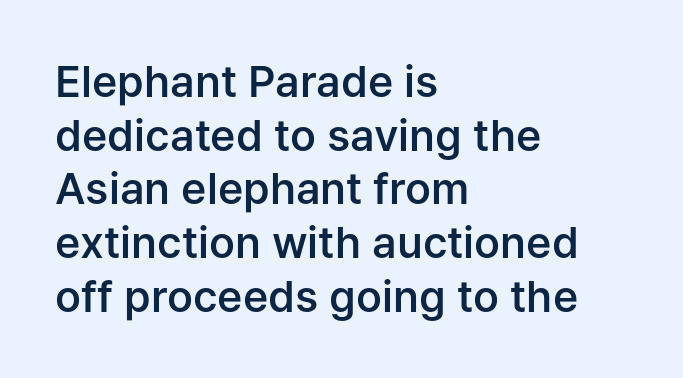
The image shows 43 px semibold sans-serif type, upright; set left-aligned, normal line spacing (1.25x), normal letter spacing, not underlined; low stroke contrast and a medium x-height.
